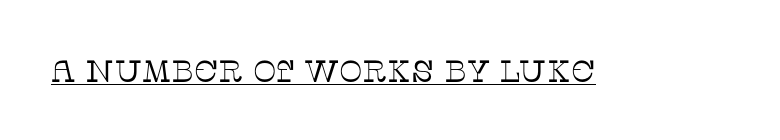
Q: Is the text bold? A: No.
Q: Is the text italic (slanted)? A: No, it is upright.
Q: Is the typeface a serif or a sans-serif typeface? A: Serif.
Q: Is the text underlined? A: Yes.
Q: Is the spacing between letters normal or unusually wide? A: Normal.
Q: Width (condensed, normal, or wide)? A: Normal.
Q: Stroke contrast? A: Low.
Q: x-height? A: Large.
Q: Monospaced? A: No.
